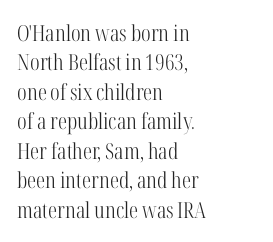
Q: Is the text bold? A: No.
Q: Is the text italic (slanted)? A: No, it is upright.
Q: Is the text underlined? A: No.
Q: How is the paragraph aligned? A: Left-aligned.
Q: Is the spacing between letters normal or unusually wide? A: Normal.
Q: Is the spacing between lines tight, normal or loose? A: Normal.
